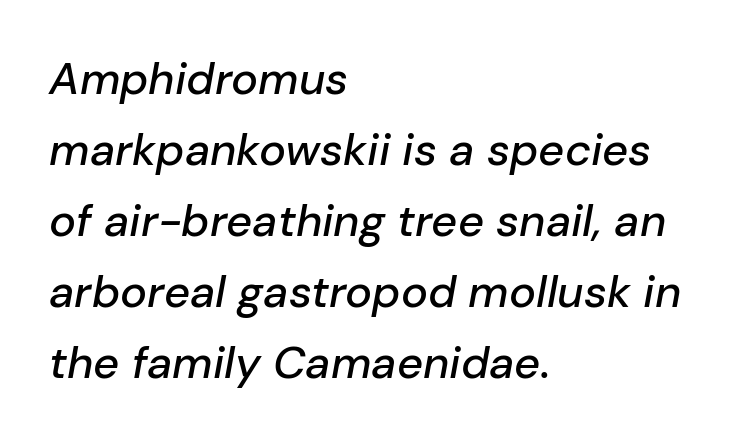
Reading down the block, your eye returns to a fixed left position each line. Observe the ordinary spacing: letters are neighbours, not strangers. Proportional: the letters do not fall into vertical columns. Italic? Definitely — the glyphs are oblique. This block has exactly the height ordinary leading produces.
